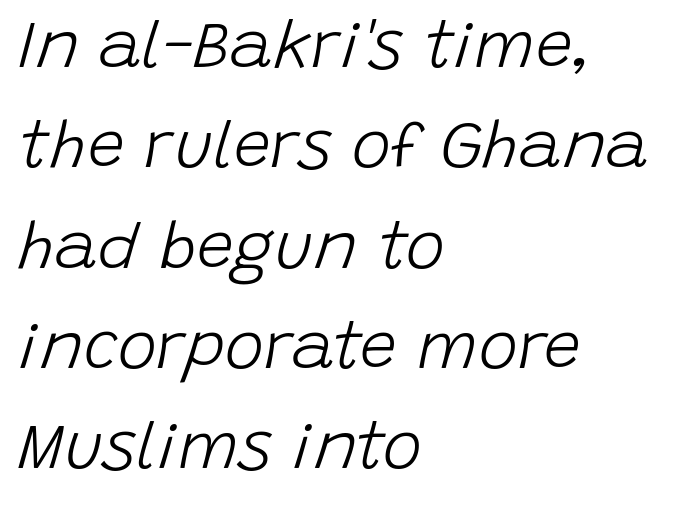
Q: Is the text bold? A: No.
Q: Is the text italic (slanted)? A: Yes, it leans right by about 15 degrees.
Q: Is the text underlined? A: No.
Q: How is the paragraph aligned? A: Left-aligned.
Q: Is the spacing between letters normal or unusually wide? A: Normal.
Q: Is the spacing between lines tight, normal or loose? A: Normal.
Q: Width (condensed, normal, or wide)? A: Normal.
Q: Stroke contrast? A: Low.
Q: x-height? A: Large.
Q: Monospaced? A: No.
